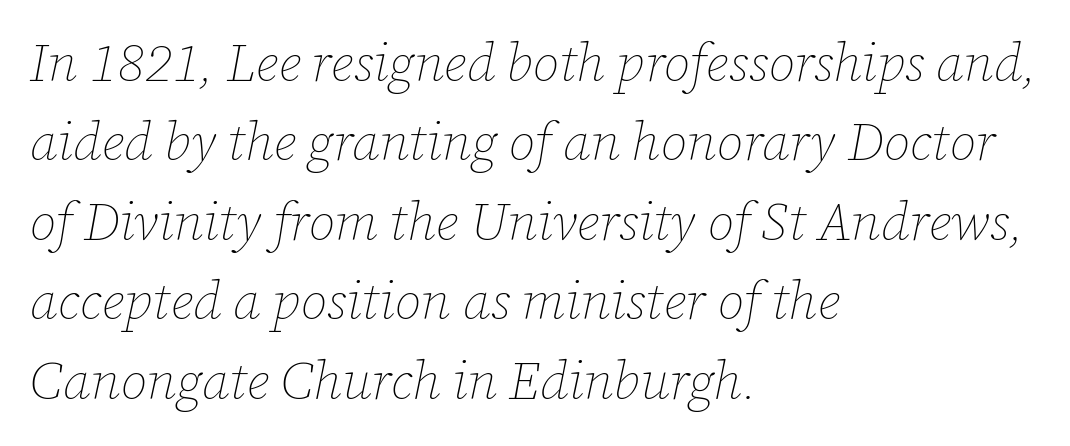
The image shows 53 px thin type, italic (leaning right); set left-aligned, normal line spacing (1.5x), normal letter spacing, not underlined; low stroke contrast and a medium x-height.
